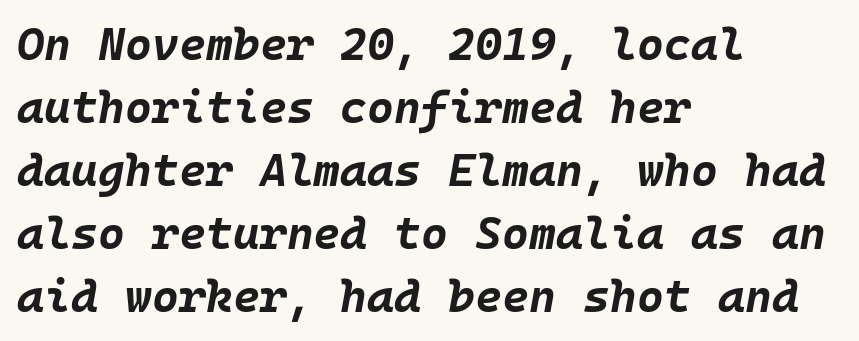
The image shows 46 px bold type, italic (leaning right), monospaced; set left-aligned, normal line spacing (1.37x), normal letter spacing, not underlined; low stroke contrast and a large x-height.
